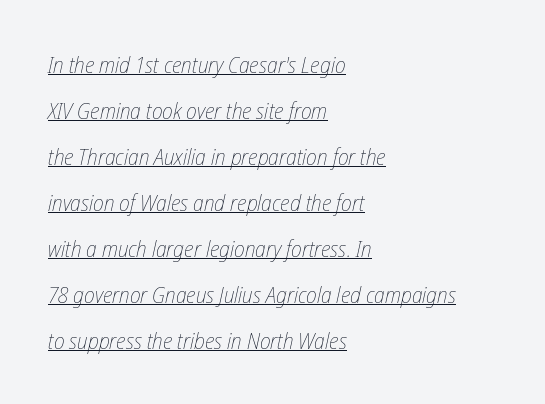
Each stroke keeps to a modest, everyday thickness or less. A great deal of white space separates one row of letters from the next. What stands out about the letter spacing? Nothing — it is the standard amount. In CSS terms this would be text-align: left.
